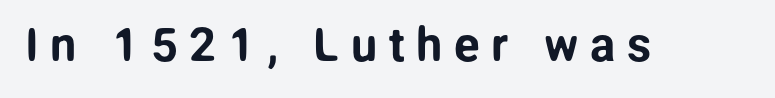
Q: Is the text italic (slanted)? A: No, it is upright.
Q: Is the typeface a serif or a sans-serif typeface? A: Sans-serif.
Q: Is the text underlined? A: No.
Q: Is the spacing between letters normal or unusually wide? A: Unusually wide.
Q: Width (condensed, normal, or wide)? A: Normal.
Q: Stroke contrast? A: Low.
Q: x-height? A: Medium.
Q: Monospaced? A: No.
